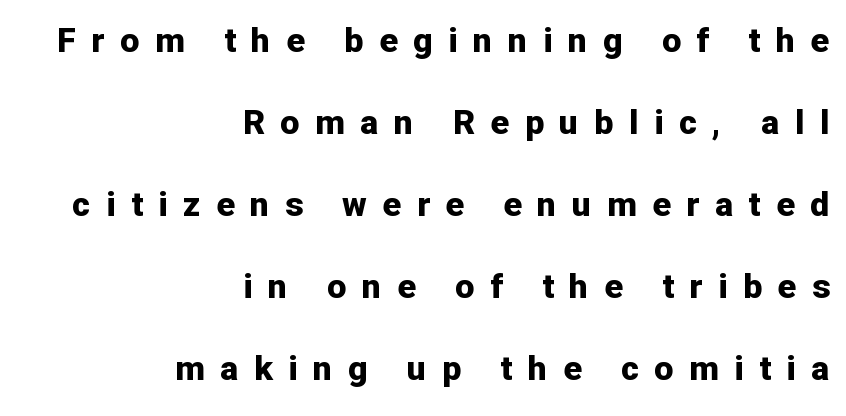
{"serif": "no", "italic": "no", "bold": "yes", "weight": "bold", "width": "normal", "stroke_contrast": "low", "x_height": "medium", "monospaced": "no", "underline": "no", "align": "right", "line_spacing": "loose", "line_spacing_ratio": 2.41, "letter_spacing": "wide", "letter_spacing_em": 0.46, "glyph_px": 34}
